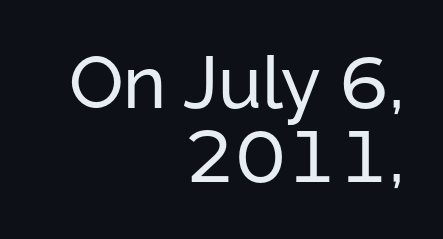
{"serif": "no", "italic": "no", "width": "normal", "stroke_contrast": "low", "x_height": "medium", "monospaced": "no", "underline": "no", "align": "right", "line_spacing": "tight", "line_spacing_ratio": 1.01, "letter_spacing": "normal", "letter_spacing_em": 0.0, "glyph_px": 73}
